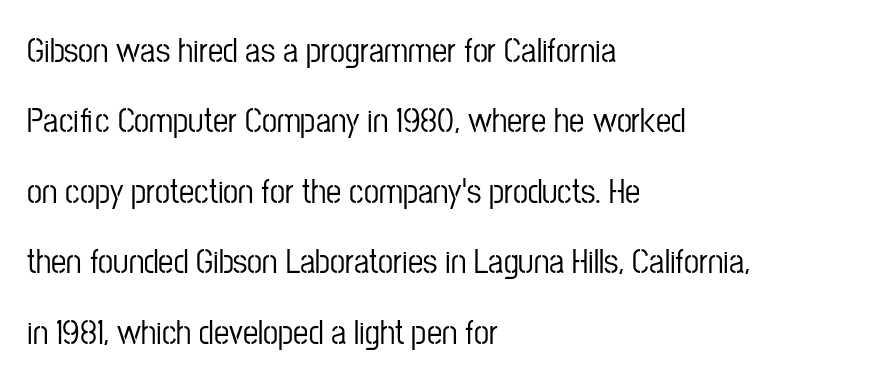
The image shows 34 px condensed sans-serif type, upright; set left-aligned, loose line spacing (2.07x), normal letter spacing, not underlined; low stroke contrast and a medium x-height.
